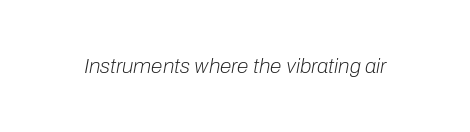
The image shows 21 px text type, italic (leaning right); set normal letter spacing, not underlined.
